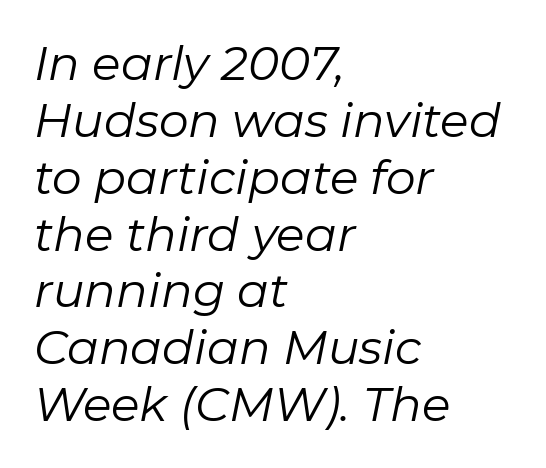
The image shows 47 px regular-weight type, italic (leaning right); set left-aligned, line spacing 1.21x, normal letter spacing, not underlined; low stroke contrast and a medium x-height.
